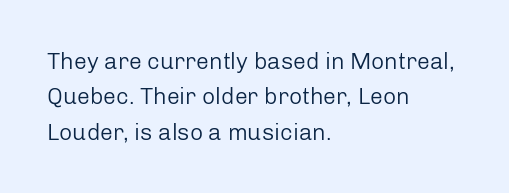
{"italic": "no", "bold": "no", "underline": "no", "align": "left", "line_spacing": "normal", "line_spacing_ratio": 1.54, "letter_spacing": "normal", "letter_spacing_em": 0.0, "glyph_px": 23}
